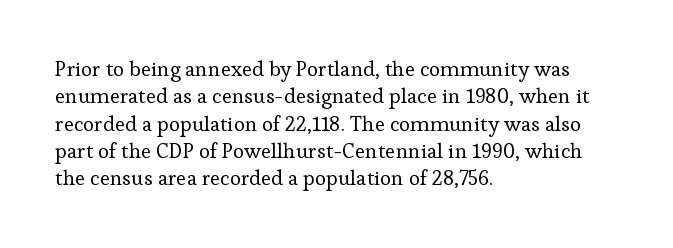
Reading down the block, your eye returns to a fixed left position each line. The weight tops out at a normal text grade. Interline gaps are of average width in this sample. The letters sit at their default tracking, neither squeezed nor spread.
